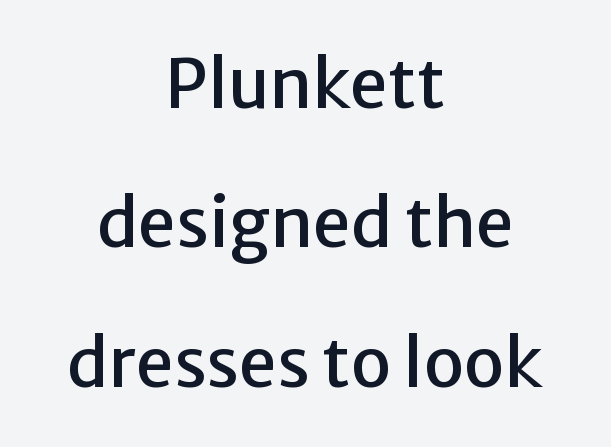
The image shows 68 px sans-serif type, upright; set centered, loose line spacing (2.05x), normal letter spacing, not underlined; low stroke contrast and a medium x-height.
